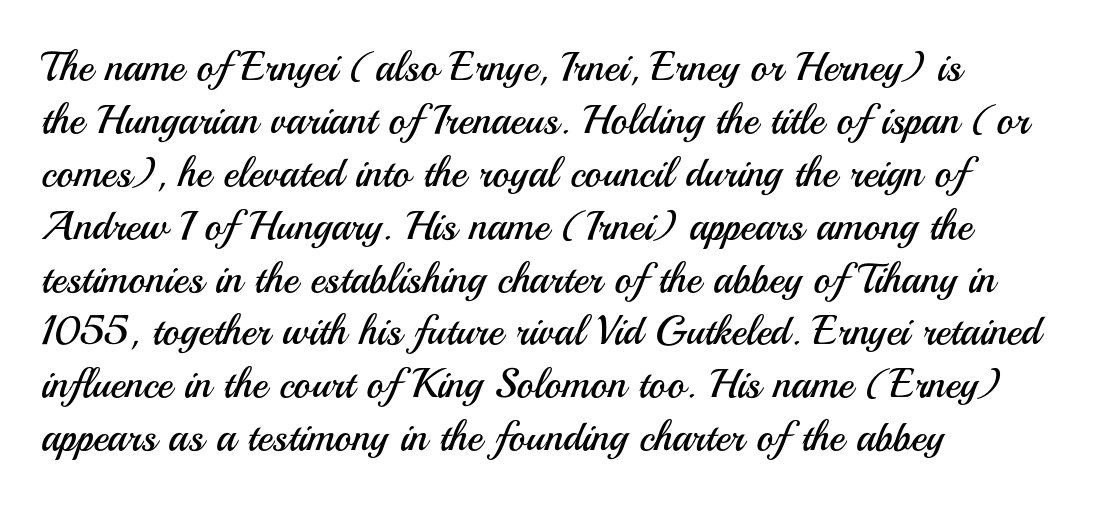
The image shows 41 px regular-weight sans-serif type; set left-aligned, normal line spacing (1.29x), normal letter spacing, not underlined; medium stroke contrast and a small x-height.
